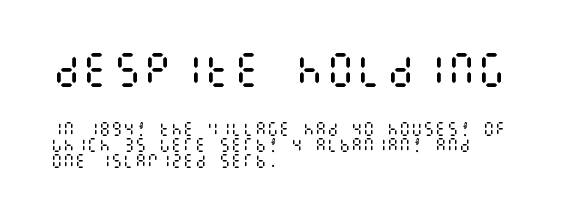
Compare the two chunks: the upper has the greater cap height. No chunkiness to these letters — they're not bold. Vertical strokes here are truly vertical. Visually the block forms a straight wall on the left and a jagged coastline on the right.
